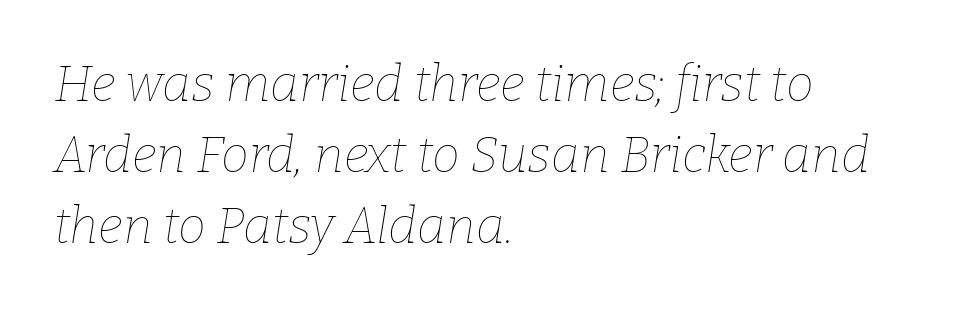
{"italic": "yes", "lean": "right", "slant_degrees": 9, "bold": "no", "weight": "thin", "width": "normal", "stroke_contrast": "low", "x_height": "medium", "monospaced": "no", "underline": "no", "align": "left", "line_spacing": "normal", "line_spacing_ratio": 1.42, "letter_spacing": "normal", "letter_spacing_em": 0.0, "glyph_px": 50}
